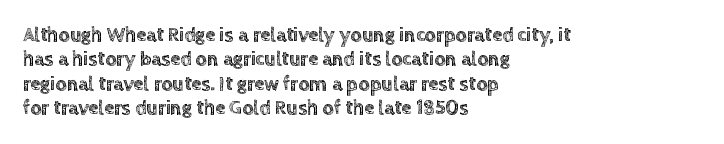
Look at the tracking — it's just the regular setting, nothing added. Horizontal alignment here is leftward, the default for most running prose. Clear beneath every line of the passage. Unlike italic type, these characters show no tilt at all.
